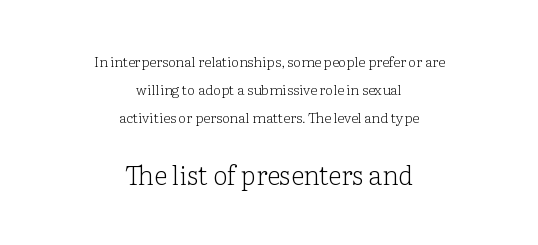
The image shows 26 px text type, upright; set centered, loose line spacing (1.99x), normal letter spacing, not underlined; the second (bottom) block is 1.86x larger.
